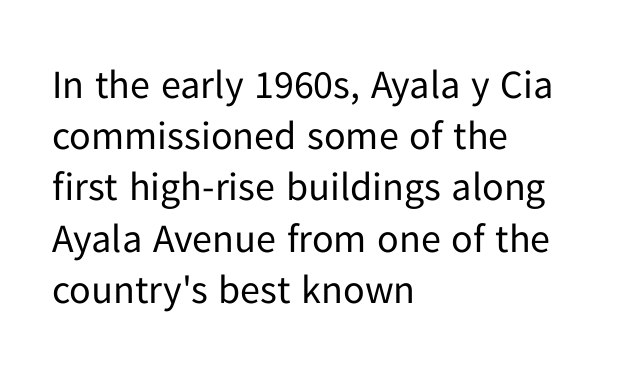
{"serif": "no", "italic": "no", "bold": "no", "weight": "regular", "width": "normal", "stroke_contrast": "low", "x_height": "medium", "monospaced": "no", "underline": "no", "align": "left", "line_spacing": "normal", "line_spacing_ratio": 1.28, "letter_spacing": "normal", "letter_spacing_em": 0.0, "glyph_px": 40}
